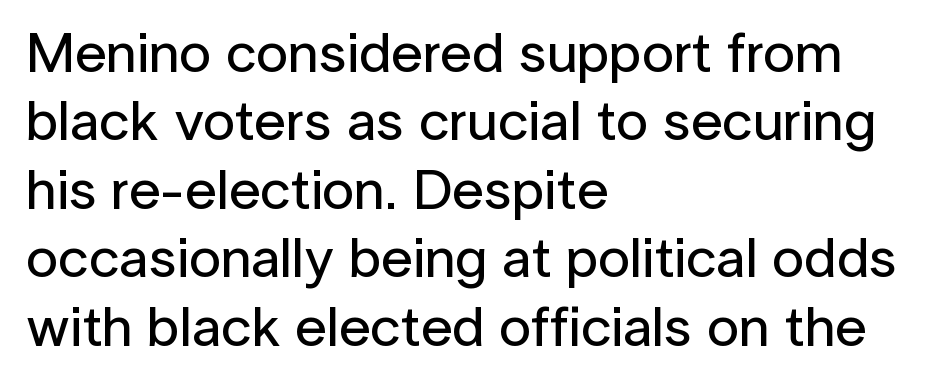
The image shows 57 px sans-serif type, upright; set left-aligned, line spacing 1.2x, normal letter spacing, not underlined; low stroke contrast and a medium x-height.
